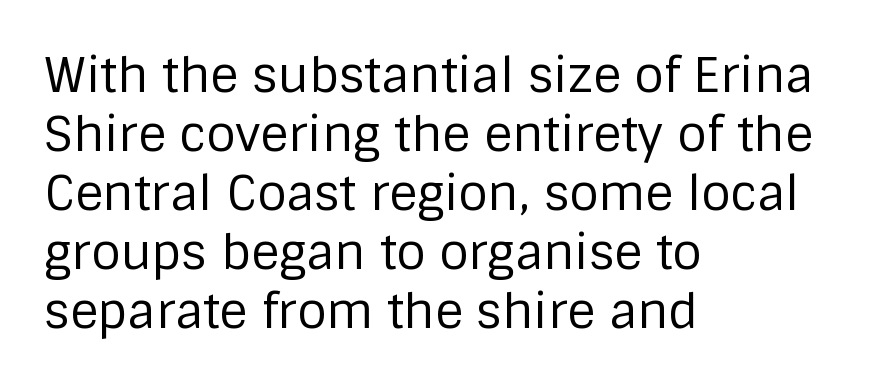
{"serif": "no", "italic": "no", "bold": "no", "weight": "regular", "width": "normal", "stroke_contrast": "low", "x_height": "large", "monospaced": "no", "underline": "no", "align": "left", "line_spacing_ratio": 1.23, "letter_spacing": "normal", "letter_spacing_em": 0.0, "glyph_px": 48}
